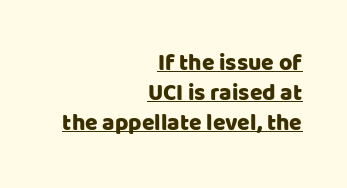
Here the glyphs are tracked normally, forming tight word shapes. Unlike italic type, these characters show no tilt at all. Regarding leading, the lines here are spaced in the standard way. The lines are quadded right. The specimen includes a rule beneath the text block's lines.
